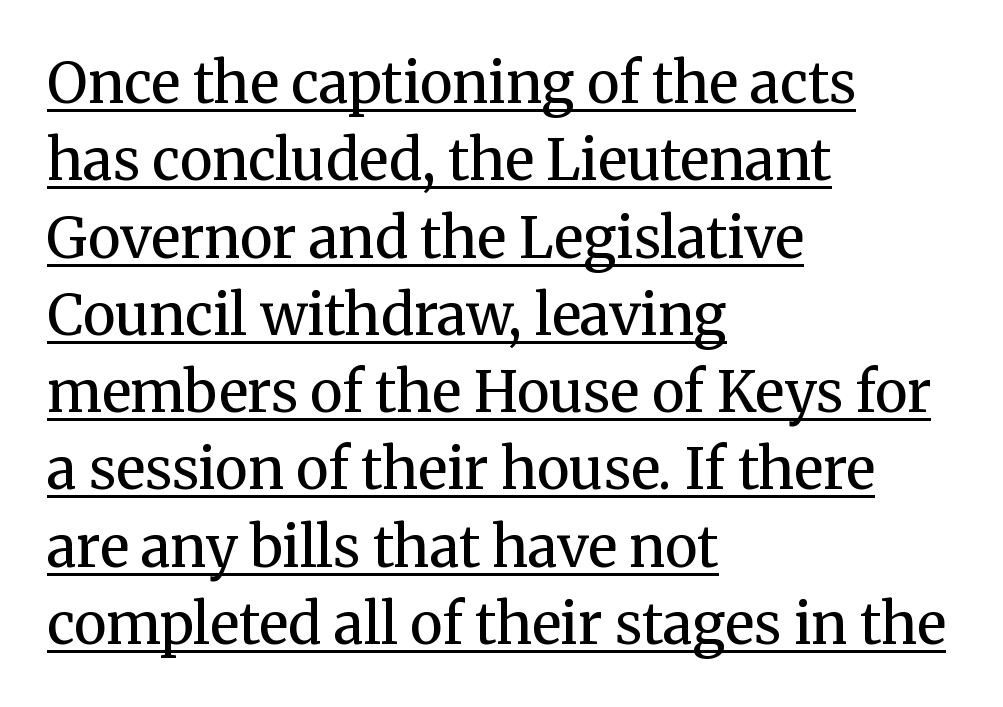
Notice how the passage keeps a crisp vertical edge on the left only. Looks like regular typesetting: each glyph gets only the width it needs. Caption: standard tracking, unaltered. You can see a thin bar hugging the bottom of the glyphs.
